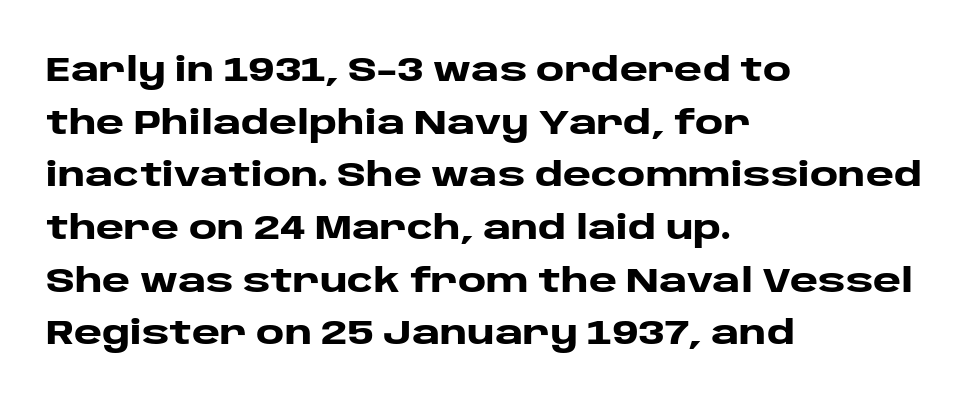
{"serif": "no", "italic": "no", "bold": "yes", "weight": "heavy", "width": "wide", "stroke_contrast": "low", "x_height": "large", "monospaced": "no", "underline": "no", "align": "left", "line_spacing": "normal", "line_spacing_ratio": 1.55, "letter_spacing": "normal", "letter_spacing_em": 0.0, "glyph_px": 34}
